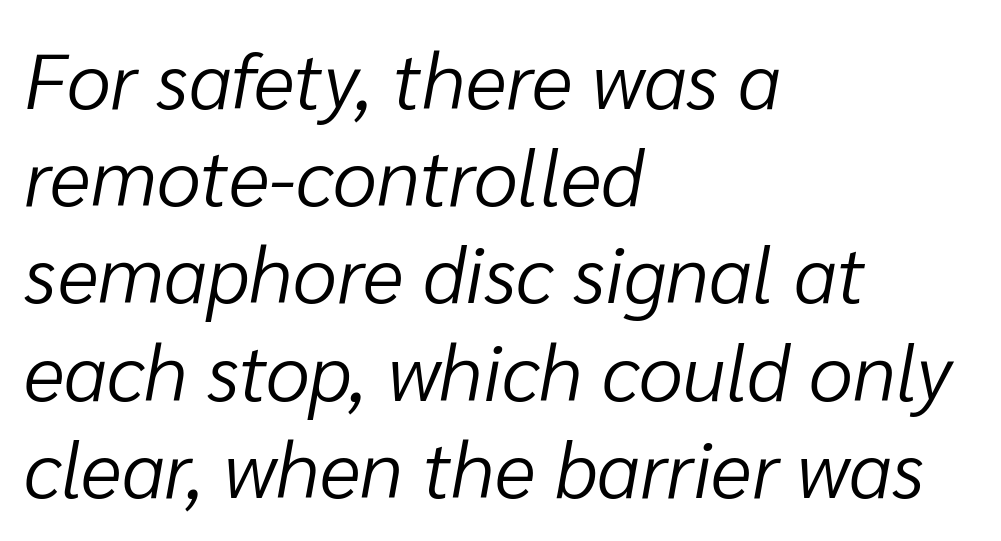
{"italic": "yes", "lean": "right", "slant_degrees": 10, "bold": "no", "weight": "light", "width": "normal", "stroke_contrast": "low", "x_height": "medium", "monospaced": "no", "underline": "no", "align": "left", "line_spacing_ratio": 1.23, "letter_spacing": "normal", "letter_spacing_em": 0.0, "glyph_px": 79}
